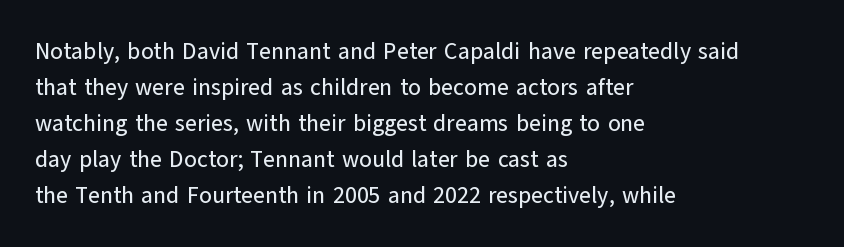
Regular leading. Check under the words: just untouched page. The type is set solid horizontally, with unmodified tracking. The paragraph has a hard left edge and a soft right edge.
